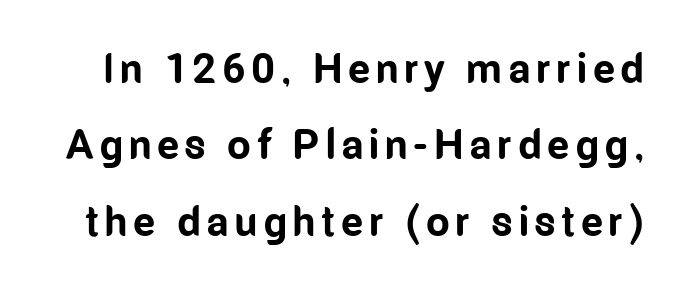
The image shows 42 px bold, condensed sans-serif type, upright; set line spacing 1.82x, not underlined; low stroke contrast and a medium x-height.
